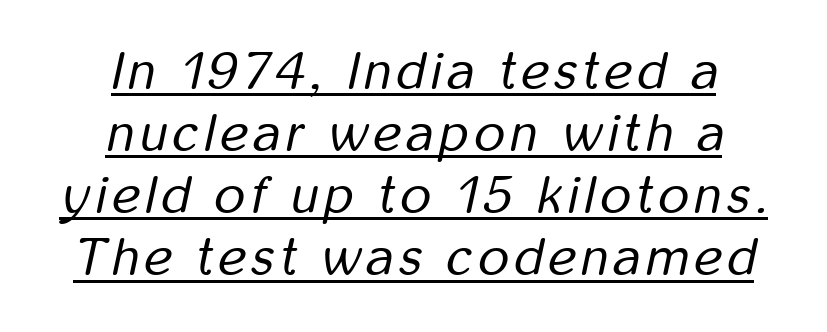
{"italic": "yes", "lean": "right", "slant_degrees": 12, "bold": "no", "weight": "regular", "width": "condensed", "stroke_contrast": "low", "x_height": "medium", "monospaced": "no", "underline": "yes", "align": "center", "line_spacing_ratio": 1.17, "glyph_px": 53}
